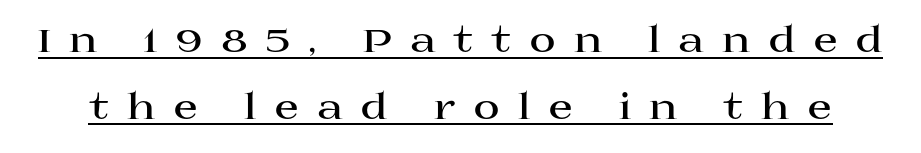
Q: Is the text bold? A: Yes.
Q: Is the text italic (slanted)? A: No, it is upright.
Q: Is the typeface a serif or a sans-serif typeface? A: Serif.
Q: Is the text underlined? A: Yes.
Q: Is the spacing between letters normal or unusually wide? A: Unusually wide.
Q: Width (condensed, normal, or wide)? A: Wide.
Q: Stroke contrast? A: High.
Q: x-height? A: Large.
Q: Monospaced? A: No.
